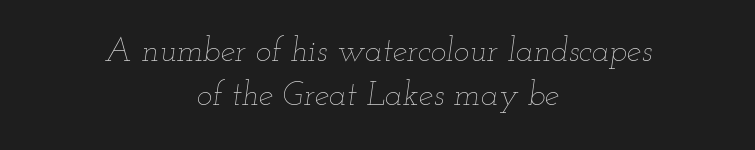
{"italic": "yes", "lean": "right", "slant_degrees": 12, "bold": "no", "weight": "thin", "width": "wide", "stroke_contrast": "low", "x_height": "small", "monospaced": "no", "underline": "no", "align": "center", "line_spacing": "normal", "line_spacing_ratio": 1.33, "letter_spacing": "normal", "letter_spacing_em": 0.0, "glyph_px": 33}
